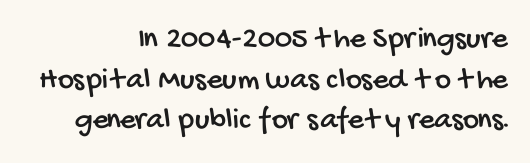
Q: Is the typeface a serif or a sans-serif typeface? A: Sans-serif.
Q: Is the text underlined? A: No.
Q: How is the paragraph aligned? A: Right-aligned.
Q: Is the spacing between letters normal or unusually wide? A: Normal.
Q: Is the spacing between lines tight, normal or loose? A: Normal.
Q: Width (condensed, normal, or wide)? A: Condensed.
Q: Stroke contrast? A: Low.
Q: x-height? A: Large.
Q: Monospaced? A: No.
